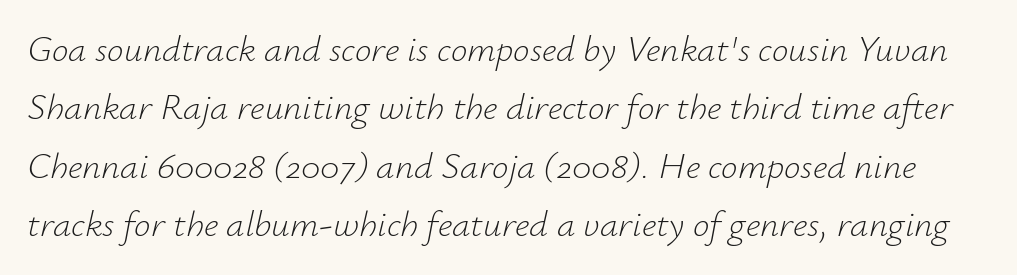
The image shows 37 px light type, italic (leaning right); set normal line spacing (1.58x), normal letter spacing, not underlined; low stroke contrast and a small x-height.
